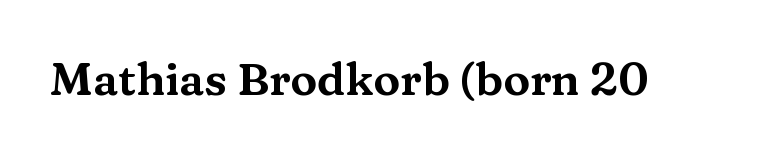
Q: Is the text italic (slanted)? A: No, it is upright.
Q: Is the typeface a serif or a sans-serif typeface? A: Serif.
Q: Is the text underlined? A: No.
Q: Is the spacing between letters normal or unusually wide? A: Normal.
Q: Width (condensed, normal, or wide)? A: Wide.
Q: Stroke contrast? A: Medium.
Q: x-height? A: Medium.
Q: Monospaced? A: No.
